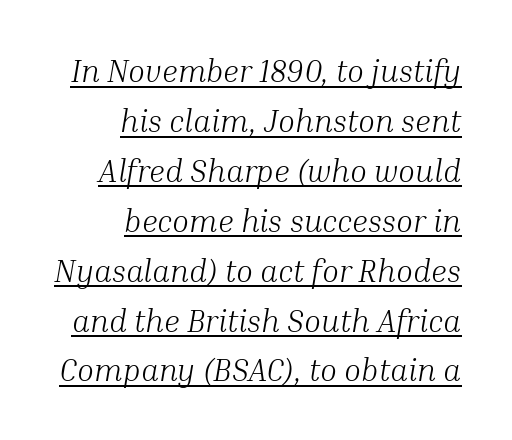
The image shows 31 px light serif type, italic (leaning right); set right-aligned, normal line spacing (1.61x), normal letter spacing, underlined; medium stroke contrast and a medium x-height.
